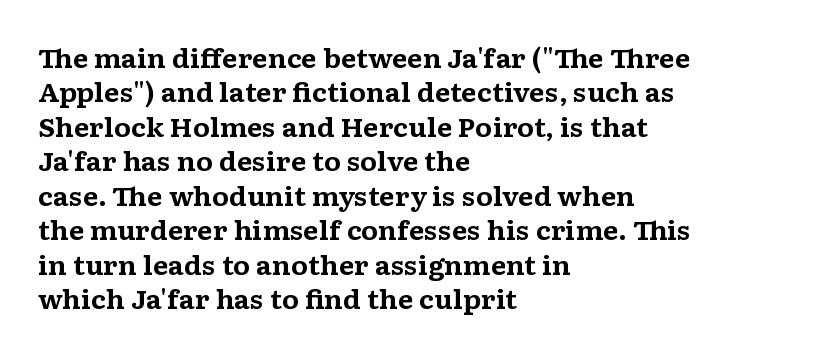
Q: Is the text bold? A: Yes.
Q: Is the text italic (slanted)? A: No, it is upright.
Q: Is the text underlined? A: No.
Q: How is the paragraph aligned? A: Left-aligned.
Q: Is the spacing between letters normal or unusually wide? A: Normal.
Q: Is the spacing between lines tight, normal or loose? A: Normal.
